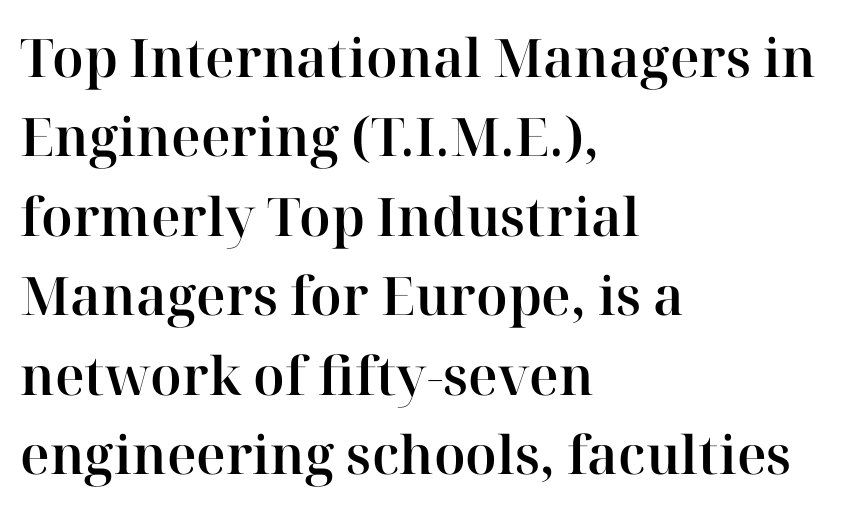
The image shows 53 px serif type, upright; set left-aligned, normal line spacing (1.5x), normal letter spacing, not underlined; high stroke contrast and a medium x-height.
